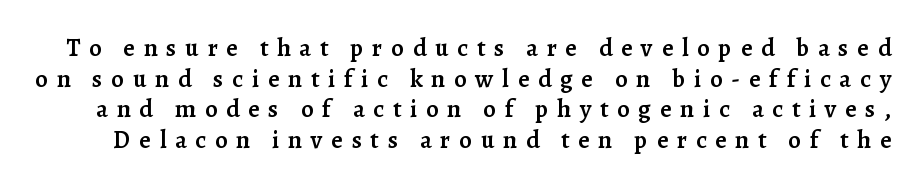
Q: Is the text bold? A: Semi-bold.
Q: Is the text italic (slanted)? A: No, it is upright.
Q: Is the text underlined? A: No.
Q: Is the spacing between letters normal or unusually wide? A: Unusually wide.
